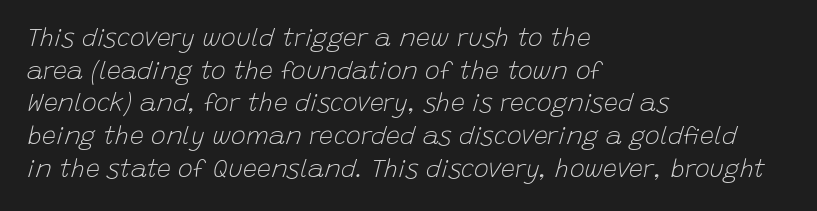
An italicized treatment has been applied to the whole sample. Stems here are at most as thick as an everyday book face. Normally led — the rows are evenly, conventionally spaced. Clear beneath every line of the passage. Students, note that the glyphs here touch the page at normal intervals. These lines are set flush left with a ragged right edge.
